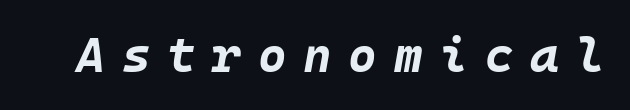
Q: Is the text bold? A: Yes.
Q: Is the text italic (slanted)? A: Yes, it leans right by about 10 degrees.
Q: Is the text underlined? A: No.
Q: Is the spacing between letters normal or unusually wide? A: Unusually wide.
Q: Width (condensed, normal, or wide)? A: Normal.
Q: Stroke contrast? A: Low.
Q: x-height? A: Large.
